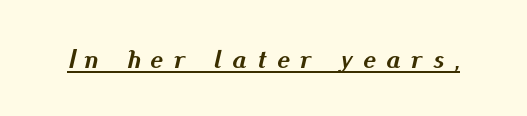
{"italic": "yes", "lean": "right", "slant_degrees": 13, "bold": "yes", "underline": "yes", "letter_spacing": "wide", "letter_spacing_em": 0.39, "glyph_px": 27}
